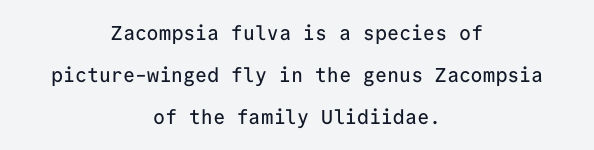
The image shows 20 px text type, upright; set centered, loose line spacing (2.1x), normal letter spacing, not underlined.
